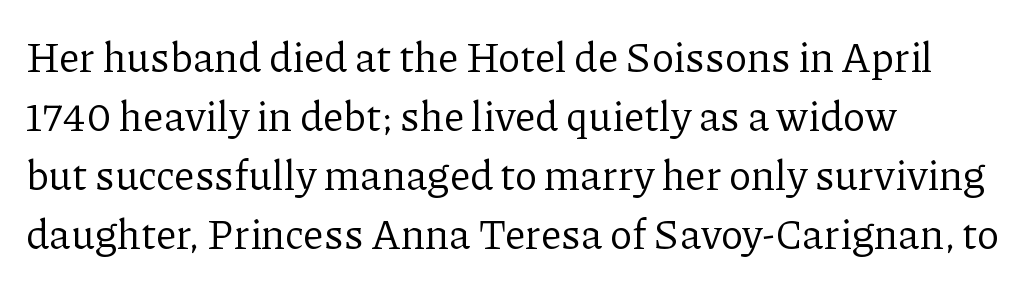
The image shows 41 px regular-weight serif type, upright; set left-aligned, normal line spacing (1.44x), normal letter spacing, not underlined; low stroke contrast and a medium x-height.
